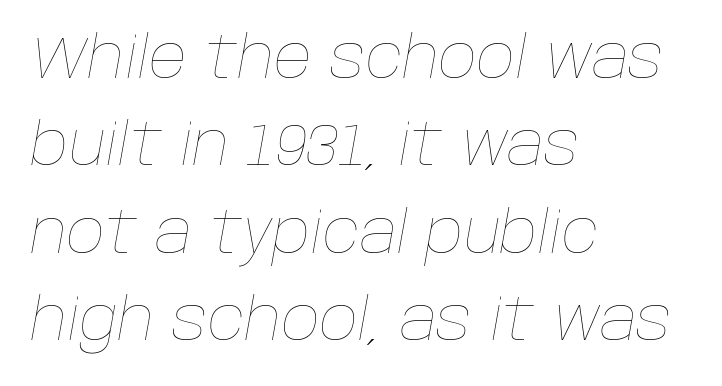
The image shows 59 px thin type, italic (leaning right); set left-aligned, normal line spacing (1.48x), normal letter spacing, not underlined; low stroke contrast and a large x-height.
